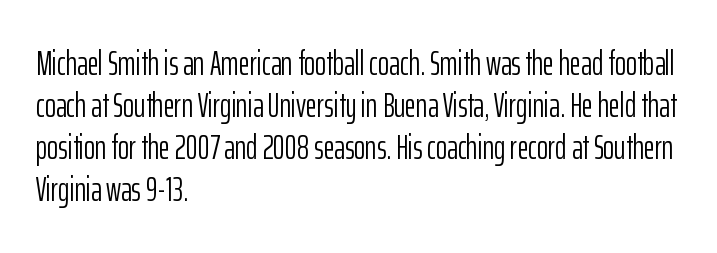
Q: Is the text bold? A: No.
Q: Is the text italic (slanted)? A: No, it is upright.
Q: Is the typeface a serif or a sans-serif typeface? A: Sans-serif.
Q: Is the text underlined? A: No.
Q: How is the paragraph aligned? A: Left-aligned.
Q: Is the spacing between letters normal or unusually wide? A: Normal.
Q: Width (condensed, normal, or wide)? A: Condensed.
Q: Stroke contrast? A: Low.
Q: x-height? A: Medium.
Q: Monospaced? A: No.
